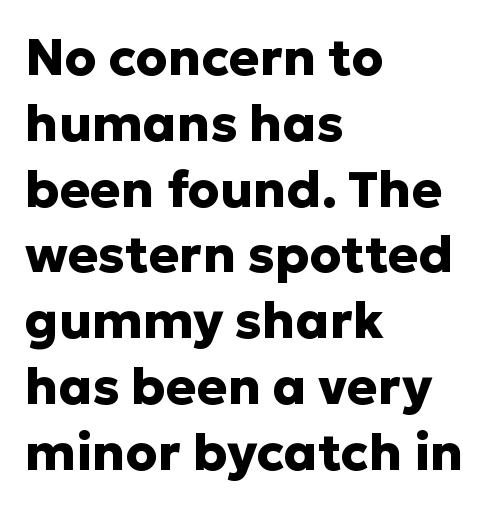
You could not count columns in this text — the font is proportionally spaced. These lines are set flush left with a ragged right edge. Quick note: underline off. Letterform terminals end flat and unadorned throughout the passage. Honestly, the letter spacing is just normal — you wouldn't notice it.
